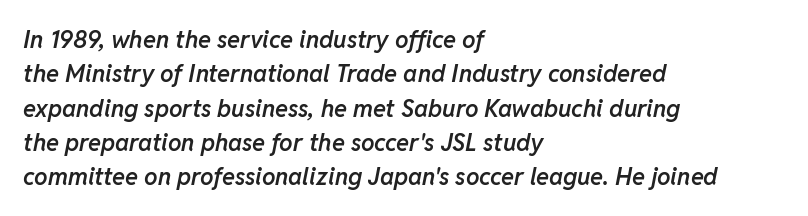
Notice how descenders clear the ascenders below comfortably — that's standard leading. Nothing unusual about the tracking: characters are spaced as the font intends. Decoration check: the copy has no underline. Typeset ragged right — the left edge is the straight one.
